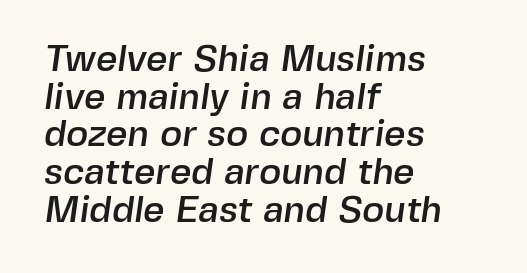
Proportional: the letters do not fall into vertical columns. No feet cap the strokes, marking this as sans-serif type. Check under the words: just untouched page. Does the copy run flush right? No — it runs flush left.
